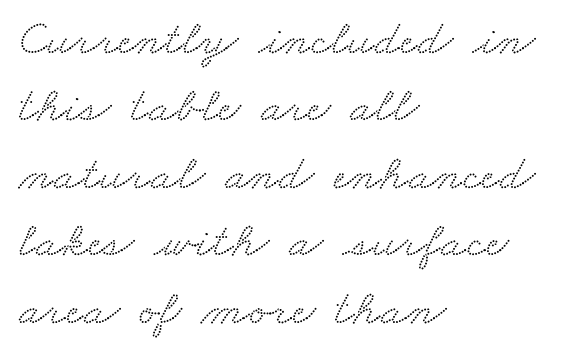
{"serif": "yes", "width": "wide", "stroke_contrast": "medium", "x_height": "small", "monospaced": "no", "underline": "no", "align": "left", "line_spacing": "normal", "line_spacing_ratio": 1.35, "letter_spacing": "normal", "letter_spacing_em": 0.0, "glyph_px": 50}
